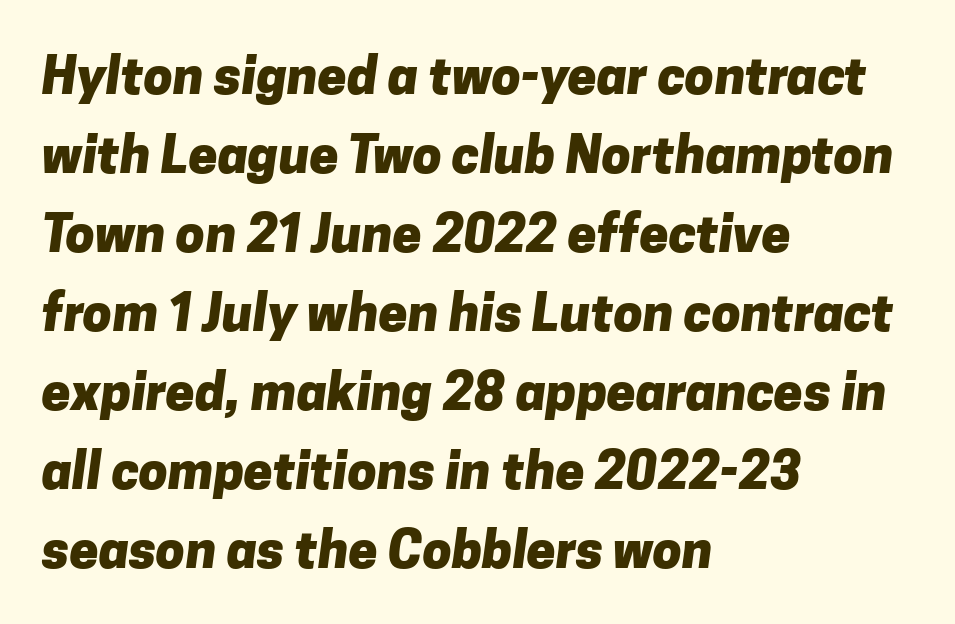
{"serif": "no", "bold": "yes", "weight": "heavy", "width": "normal", "stroke_contrast": "low", "x_height": "medium", "monospaced": "no", "underline": "no", "align": "left", "line_spacing": "normal", "line_spacing_ratio": 1.52, "letter_spacing": "normal", "letter_spacing_em": 0.0, "glyph_px": 52}
